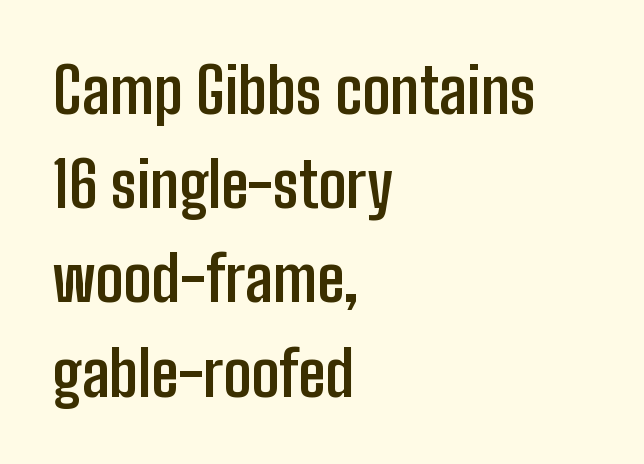
{"serif": "no", "italic": "no", "bold": "yes", "weight": "semibold", "width": "condensed", "stroke_contrast": "low", "x_height": "medium", "monospaced": "no", "underline": "no", "align": "left", "line_spacing": "normal", "line_spacing_ratio": 1.52, "letter_spacing": "normal", "letter_spacing_em": 0.0, "glyph_px": 62}
